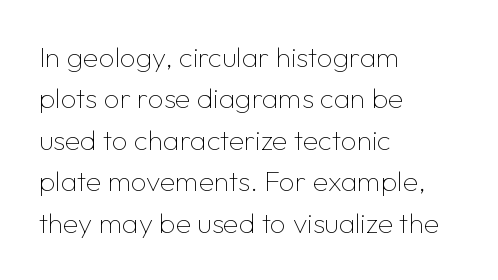
The image shows 28 px thin sans-serif type, upright; set left-aligned, normal line spacing (1.48x), normal letter spacing, not underlined; low stroke contrast and a medium x-height.
